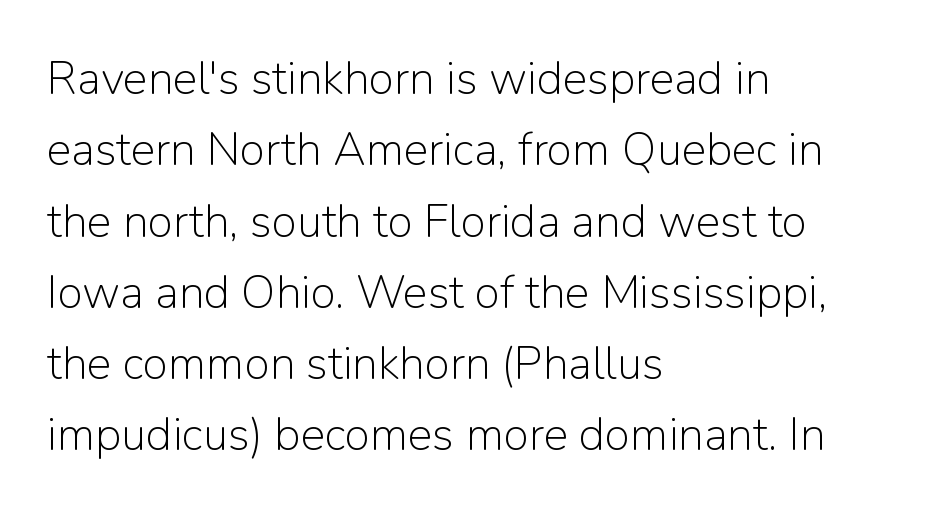
Q: Is the text bold? A: No.
Q: Is the text italic (slanted)? A: No, it is upright.
Q: Is the typeface a serif or a sans-serif typeface? A: Sans-serif.
Q: Is the text underlined? A: No.
Q: How is the paragraph aligned? A: Left-aligned.
Q: Is the spacing between letters normal or unusually wide? A: Normal.
Q: Is the spacing between lines tight, normal or loose? A: Normal.
Q: Width (condensed, normal, or wide)? A: Normal.
Q: Stroke contrast? A: Low.
Q: x-height? A: Medium.
Q: Monospaced? A: No.
